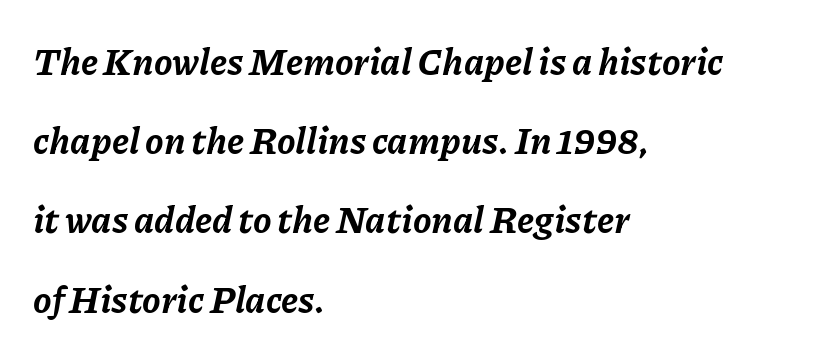
The image shows 37 px bold type, italic (leaning right); set left-aligned, loose line spacing (2.14x), normal letter spacing, not underlined; low stroke contrast and a medium x-height.
